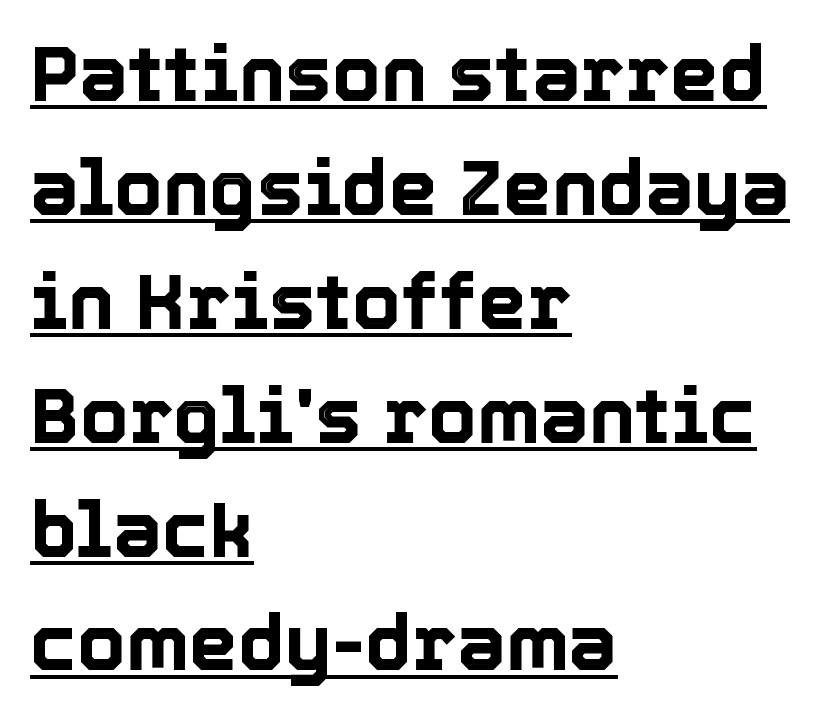
Characters follow at the spacing the type designer built in. This sample has the flowing, uneven cadence of proportional lettering. The lines in this sample share a left origin and differ only in where they stop. Has an underline been added? It has.
